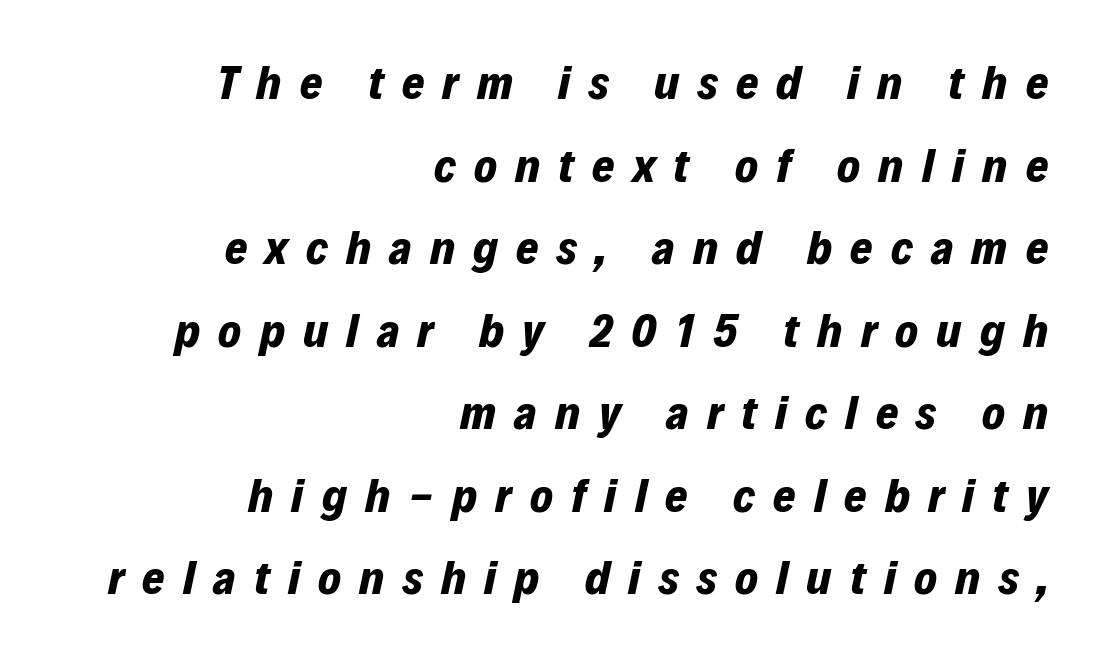
The image shows 48 px bold type, italic (leaning right); set right-aligned, line spacing 1.72x, unusually wide letter spacing (+0.38 em), not underlined; low stroke contrast and a medium x-height.
